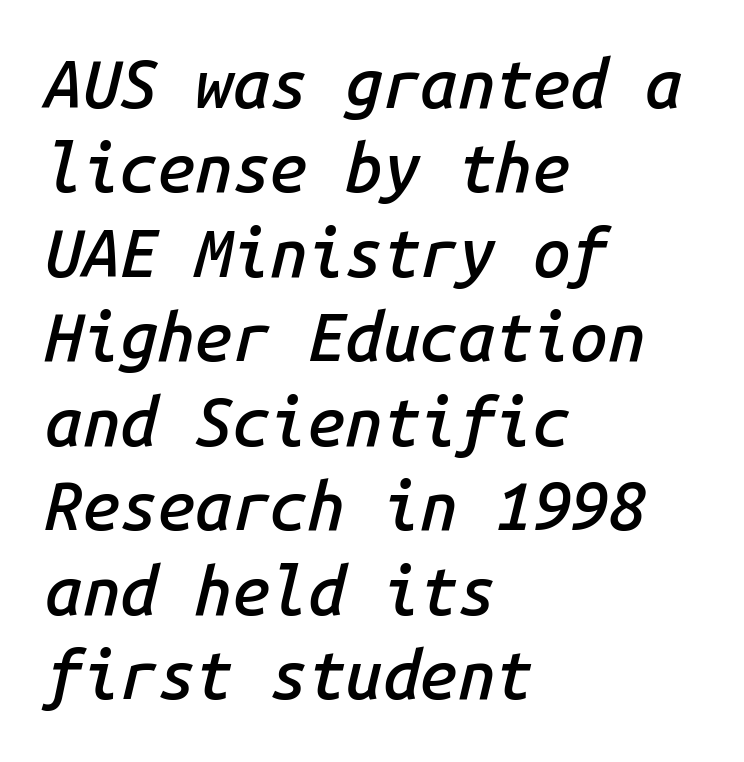
The image shows 67 px semibold type, italic (leaning right), monospaced; set left-aligned, normal line spacing (1.26x), normal letter spacing, not underlined; low stroke contrast and a medium x-height.
